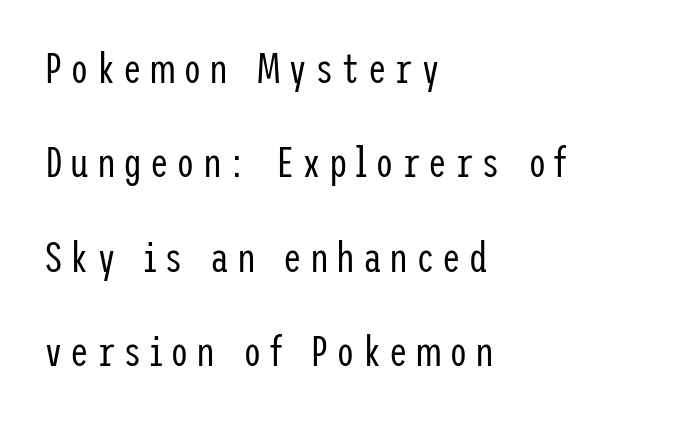
The image shows 42 px regular-weight, condensed sans-serif type, upright; set left-aligned, loose line spacing (2.25x), not underlined; low stroke contrast and a medium x-height.
